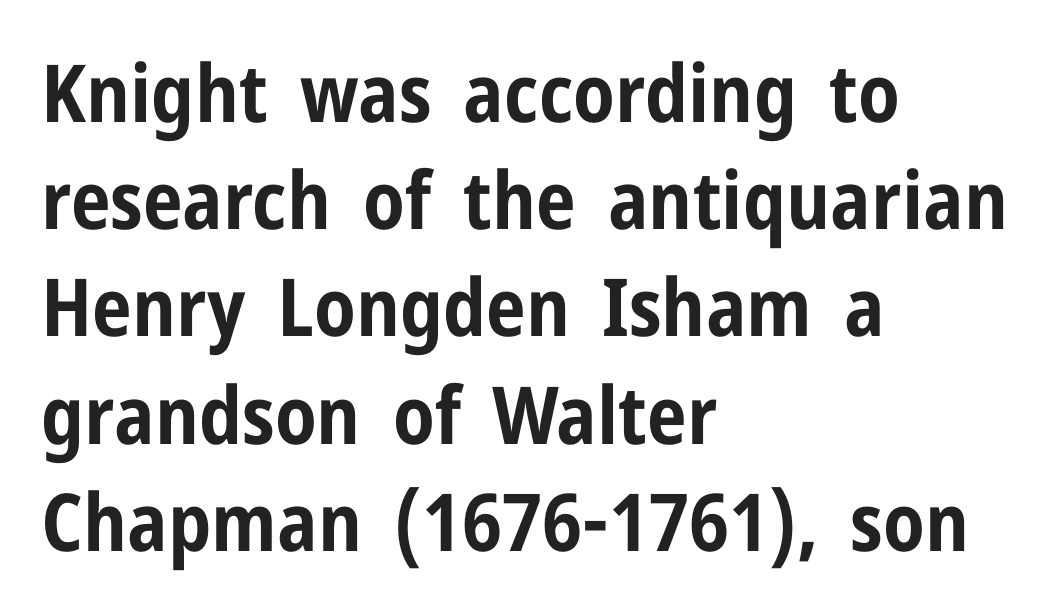
{"serif": "no", "italic": "no", "bold": "yes", "weight": "bold", "width": "condensed", "stroke_contrast": "low", "x_height": "medium", "monospaced": "no", "underline": "no", "align": "left", "line_spacing": "normal", "line_spacing_ratio": 1.34, "letter_spacing": "normal", "letter_spacing_em": 0.0, "glyph_px": 80}
